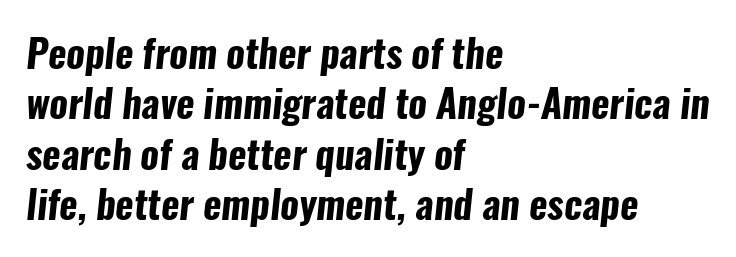
Serifs: no, the terminals of the letterforms are clean. The setting favours the left margin, as ordinary paragraphs usually do. Check the space under the baseline: it is left empty. Normally led — the rows are evenly, conventionally spaced. The tracking reads as untouched default to a designer's eye.
